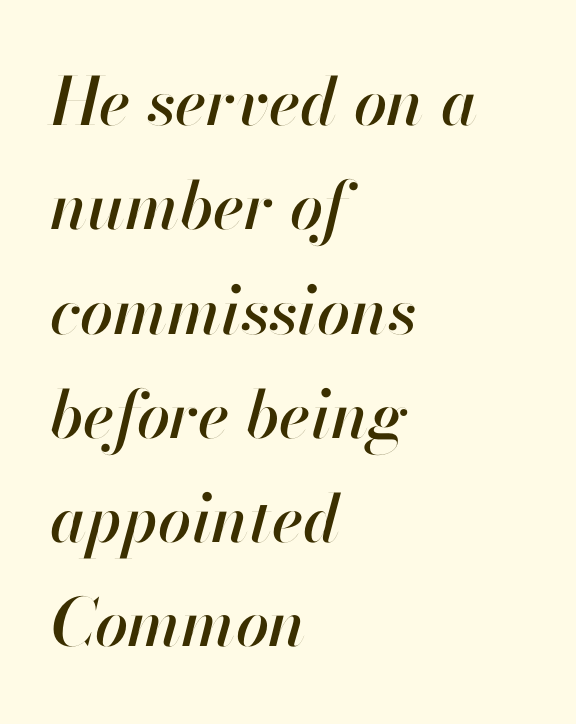
Q: Is the text italic (slanted)? A: Yes, it leans right by about 13 degrees.
Q: Is the text underlined? A: No.
Q: How is the paragraph aligned? A: Left-aligned.
Q: Is the spacing between letters normal or unusually wide? A: Normal.
Q: Is the spacing between lines tight, normal or loose? A: Normal.
Q: Width (condensed, normal, or wide)? A: Normal.
Q: Stroke contrast? A: High.
Q: x-height? A: Small.
Q: Monospaced? A: No.
